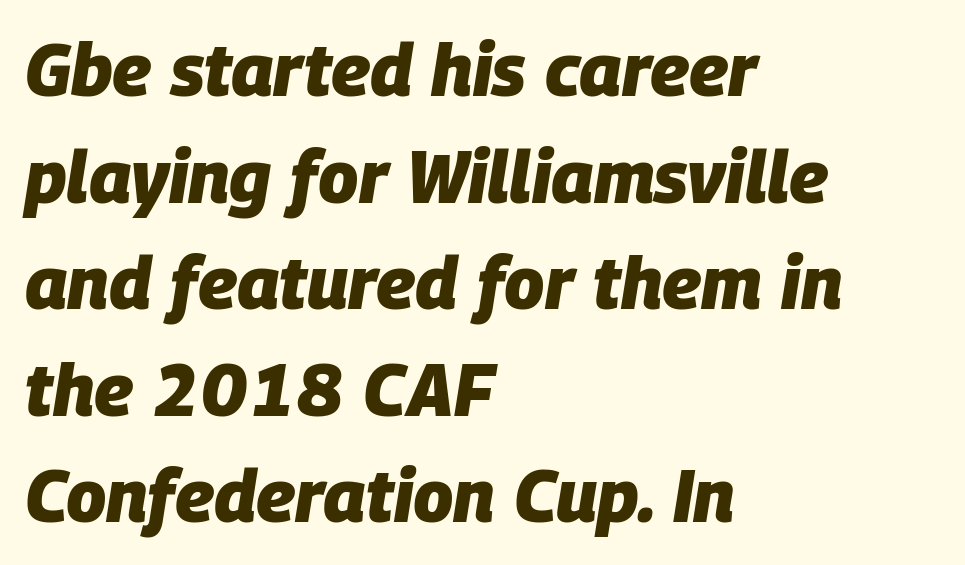
The image shows 73 px heavy type, italic (leaning right); set left-aligned, normal line spacing (1.46x), normal letter spacing, not underlined; low stroke contrast and a large x-height.
